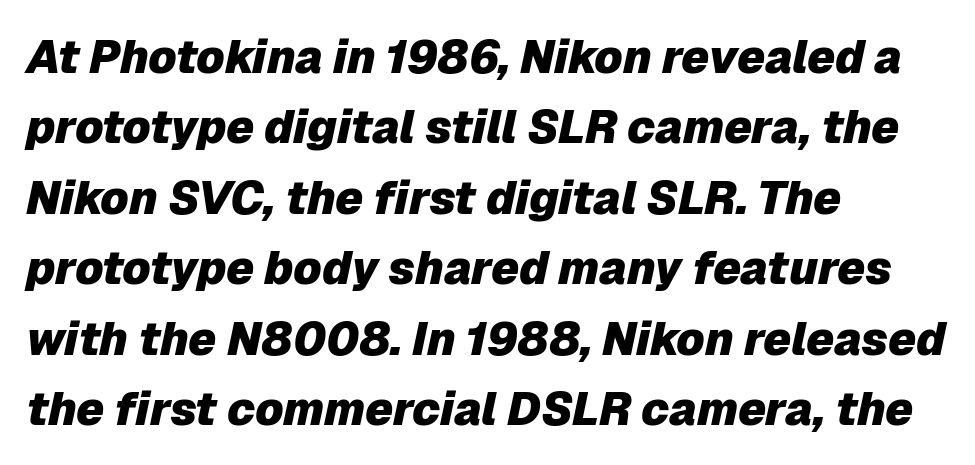
{"italic": "yes", "lean": "right", "slant_degrees": 12, "bold": "yes", "weight": "heavy", "width": "normal", "stroke_contrast": "low", "x_height": "medium", "monospaced": "no", "underline": "no", "align": "left", "line_spacing": "normal", "line_spacing_ratio": 1.53, "letter_spacing": "normal", "letter_spacing_em": 0.0, "glyph_px": 46}
